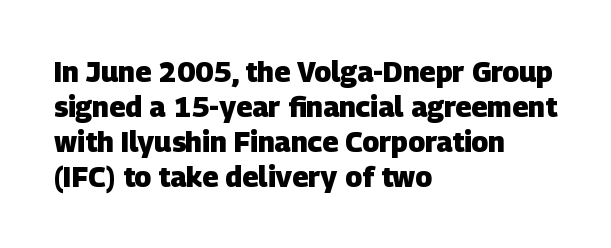
The passage shown stacks its lines at a standard gap. What kind of face is this? One without serifs — a sans. Short and long lines alike share a common starting point at left. Plain, unruled lines of type. Here the designer chose a conventional face with non-uniform glyph widths.
